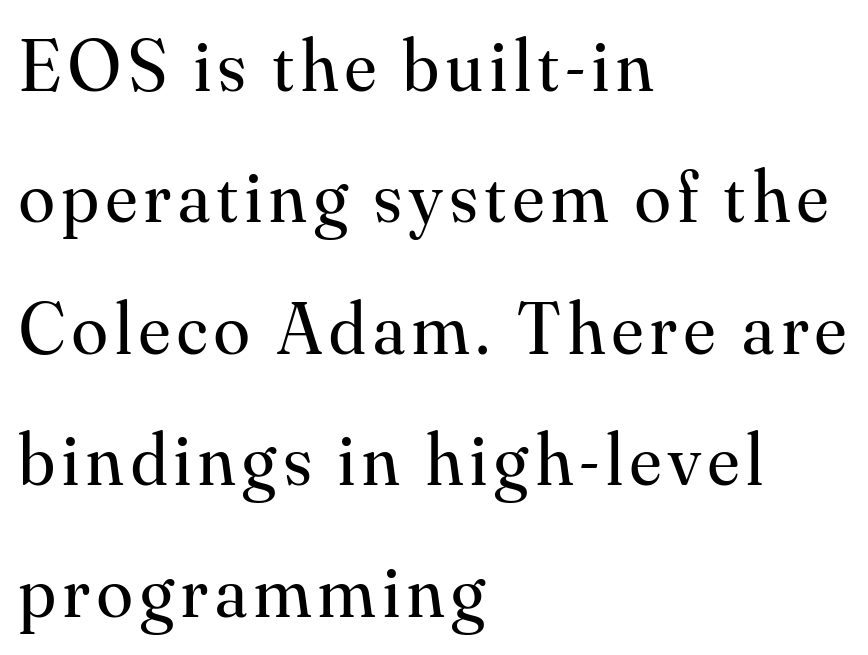
The image shows 73 px regular-weight serif type, upright; set left-aligned, line spacing 1.8x, not underlined; medium stroke contrast and a small x-height.
